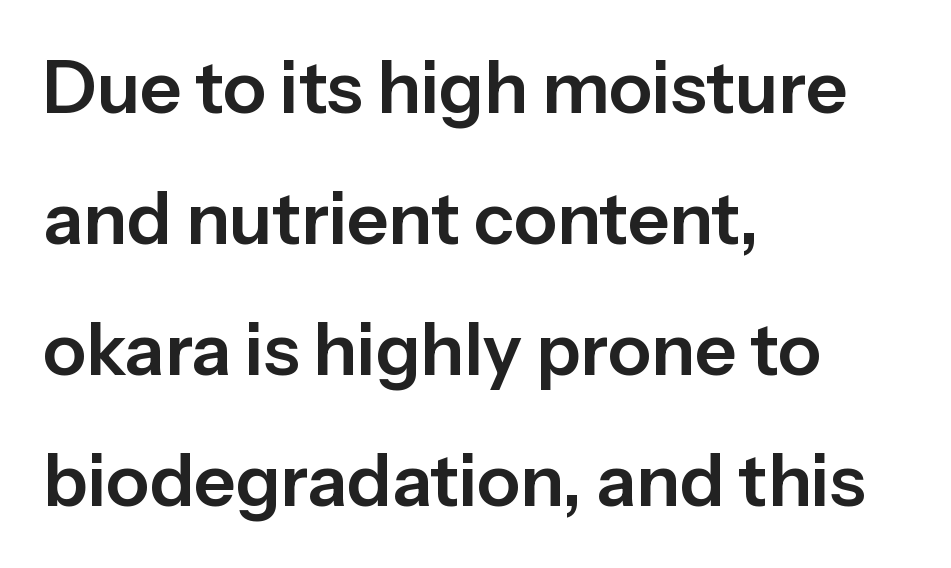
The image shows 72 px sans-serif type, upright; set left-aligned, line spacing 1.82x, normal letter spacing, not underlined; low stroke contrast and a medium x-height.
